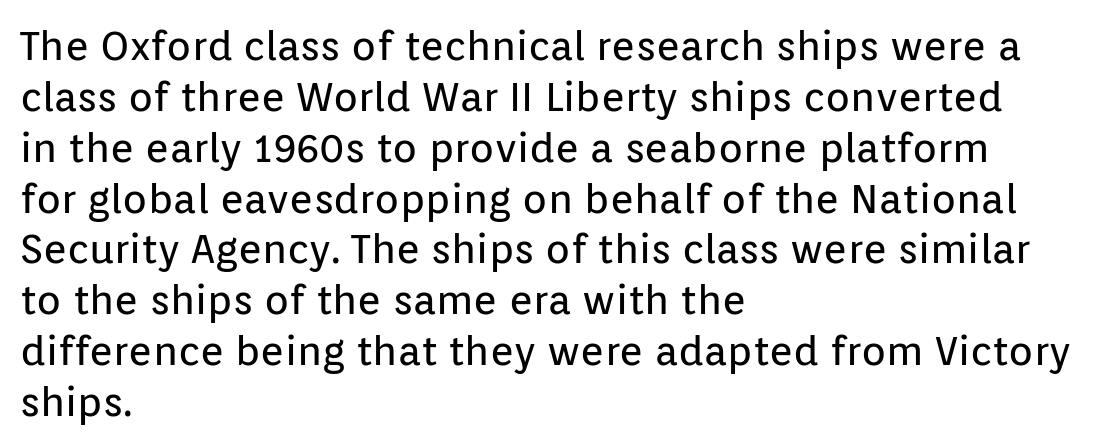
The paragraph has a hard left edge and a soft right edge. Caption: standard tracking, unaltered. Does the type have serifs? No, each stem ends abruptly. You could not count columns in this text — the font is proportionally spaced.
